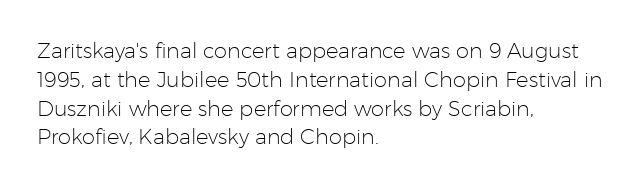
{"italic": "no", "bold": "no", "underline": "no", "align": "left", "line_spacing": "normal", "line_spacing_ratio": 1.37, "letter_spacing": "normal", "letter_spacing_em": 0.0, "glyph_px": 21}
